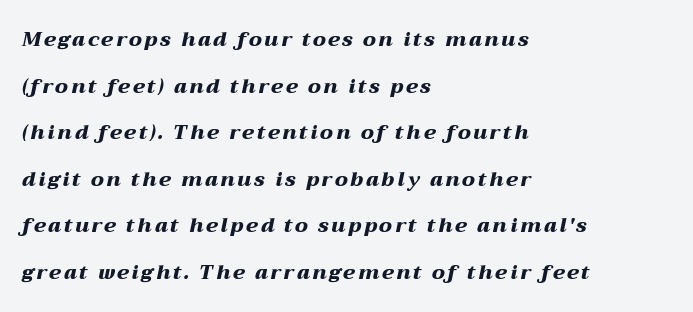
Compared with typical paragraphs, the rows here are farther apart. Rule under the text: the space is simply empty. Slant detected: the letters are inclined. The paragraph shown leans on its left margin. Its strokes are broad and dark, the hallmark of bold type.
